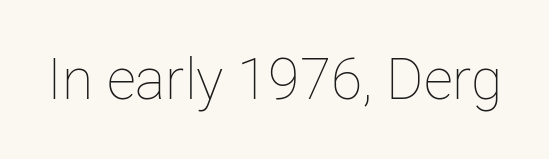
The image shows 57 px thin type, upright; set normal letter spacing, not underlined; low stroke contrast and a medium x-height.
